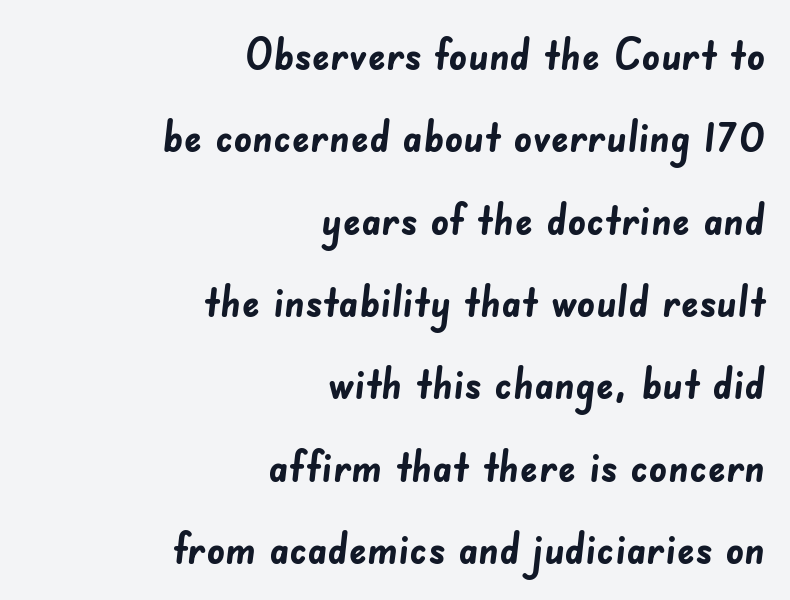
Pretty heavy lettering here — definitely bold. Has an underline been added? It has not. Unlike a traditional serif, this face leaves its strokes unadorned. Here the glyphs are tracked normally, forming tight word shapes. Is this a fixed-width face? No — the glyphs have proportional, varying widths. The rendering anchors every line to the right-hand side.
